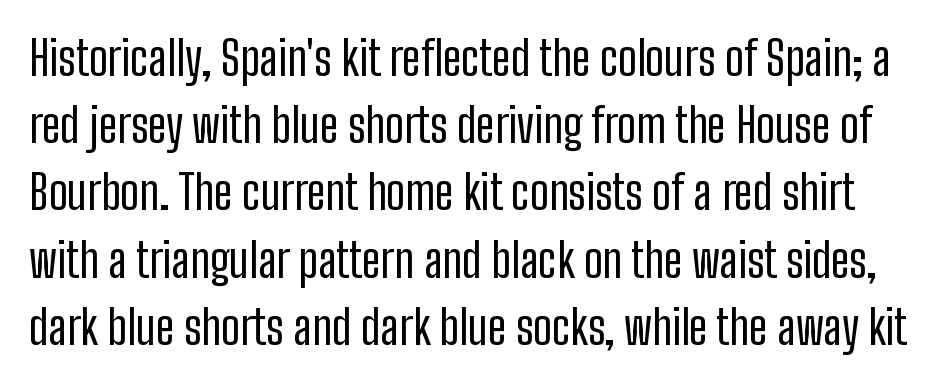
Default kerning and tracking; the words read as compact shapes. The foot of each line stays bare and open. Leading: standard. Spacing verdict: proportional, widths tailored to each character. No chunkiness to these letters — they're not bold. Type style note: lacks serifs.
